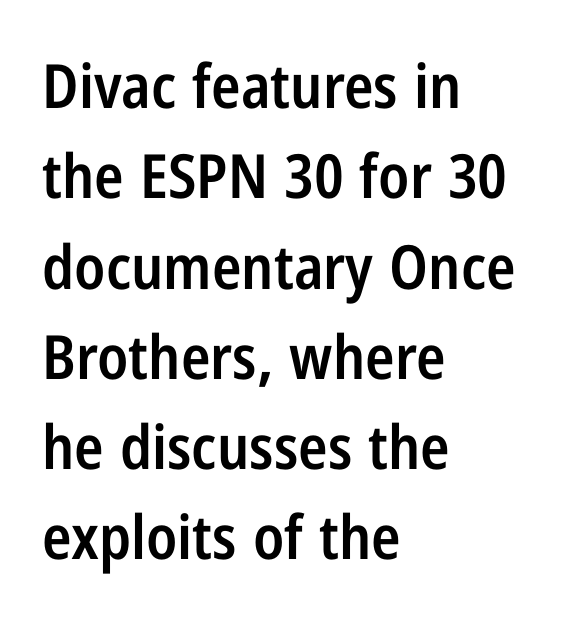
{"serif": "no", "italic": "no", "bold": "semi", "weight": "semibold", "width": "condensed", "stroke_contrast": "low", "x_height": "medium", "monospaced": "no", "underline": "no", "align": "left", "line_spacing": "normal", "line_spacing_ratio": 1.48, "letter_spacing": "normal", "letter_spacing_em": 0.0, "glyph_px": 61}
